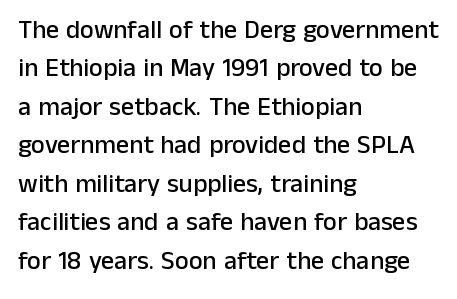
The image shows 26 px text type, upright; set left-aligned, normal line spacing (1.48x), normal letter spacing, not underlined.
